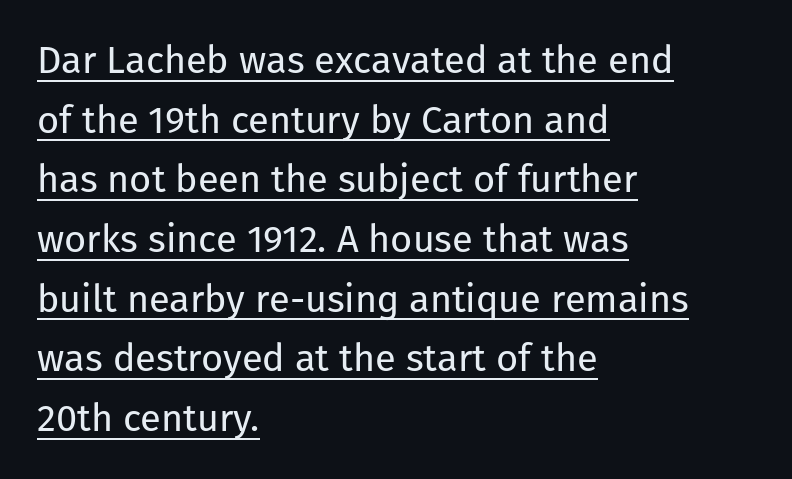
{"serif": "no", "italic": "no", "bold": "no", "weight": "regular", "width": "normal", "stroke_contrast": "low", "x_height": "medium", "monospaced": "no", "underline": "yes", "align": "left", "line_spacing": "normal", "line_spacing_ratio": 1.57, "letter_spacing": "normal", "letter_spacing_em": 0.0, "glyph_px": 38}
